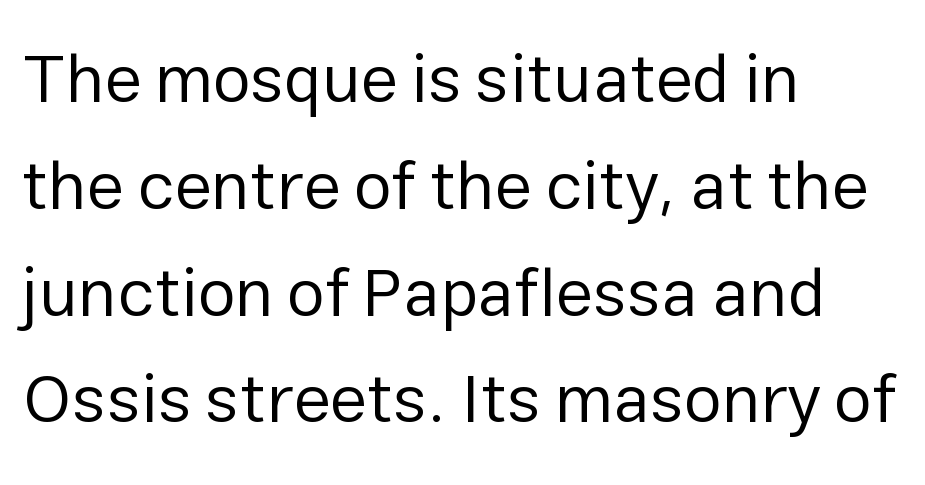
Q: Is the text bold? A: No.
Q: Is the text italic (slanted)? A: No, it is upright.
Q: Is the typeface a serif or a sans-serif typeface? A: Sans-serif.
Q: Is the text underlined? A: No.
Q: How is the paragraph aligned? A: Left-aligned.
Q: Is the spacing between letters normal or unusually wide? A: Normal.
Q: Is the spacing between lines tight, normal or loose? A: Normal.
Q: Width (condensed, normal, or wide)? A: Normal.
Q: Stroke contrast? A: Low.
Q: x-height? A: Medium.
Q: Monospaced? A: No.
